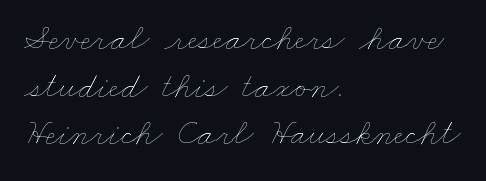
The image shows 36 px thin, wide type; set left-aligned, normal line spacing (1.32x), normal letter spacing, not underlined; low stroke contrast and a small x-height.
